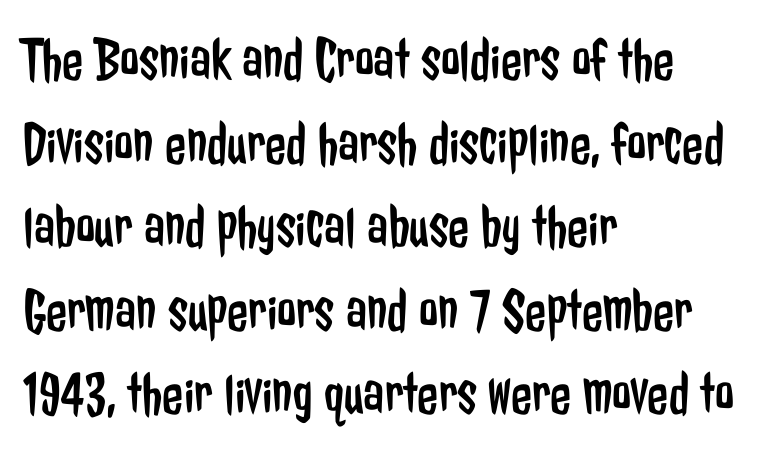
Look at the bottom of the vertical strokes: they stop flat, with no serifs. This sample is left-justified, so line endings fall wherever the words run out. How are the letters spaced? Ordinarily, with no added tracking. The letters advance in unequal steps, a hallmark of proportional type.
